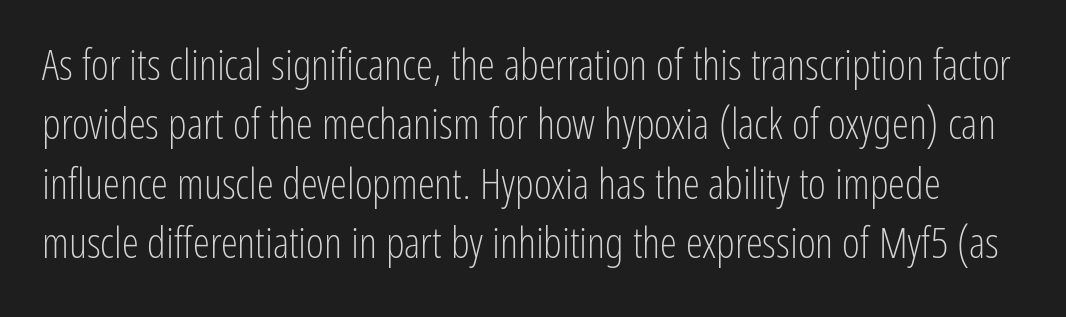
The image shows 43 px light, condensed sans-serif type, upright; set normal line spacing (1.38x), normal letter spacing, not underlined; low stroke contrast and a medium x-height.
